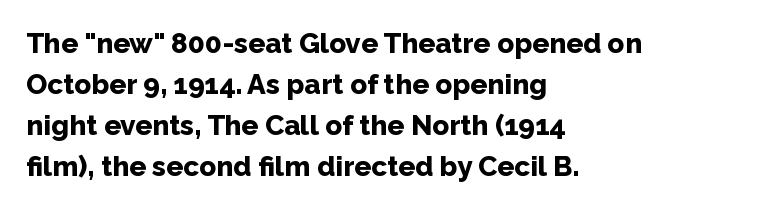
{"serif": "no", "italic": "no", "bold": "yes", "weight": "bold", "width": "normal", "stroke_contrast": "low", "x_height": "medium", "monospaced": "no", "underline": "no", "align": "left", "line_spacing": "normal", "line_spacing_ratio": 1.47, "letter_spacing": "normal", "letter_spacing_em": 0.0, "glyph_px": 28}
